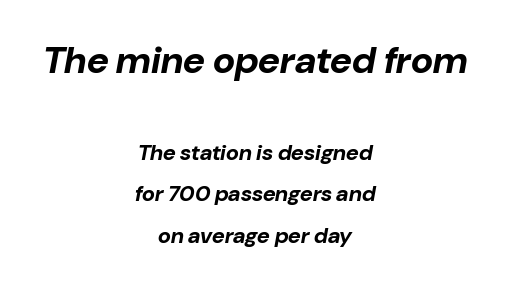
The upper block of text is set noticeably larger than the block beneath it. This sample is center-justified, so both line endings float freely. Compared with typical paragraphs, the rows here are farther apart. Plain, unruled lines of type. The rendering applies a slant to the glyphs. Plenty of ink on the page — the face is bold.
